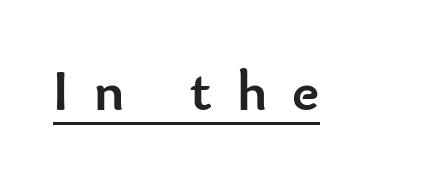
Q: Is the text bold? A: Yes.
Q: Is the text italic (slanted)? A: No, it is upright.
Q: Is the typeface a serif or a sans-serif typeface? A: Sans-serif.
Q: Is the text underlined? A: Yes.
Q: Is the spacing between letters normal or unusually wide? A: Unusually wide.
Q: Width (condensed, normal, or wide)? A: Normal.
Q: Stroke contrast? A: Low.
Q: x-height? A: Small.
Q: Monospaced? A: No.
